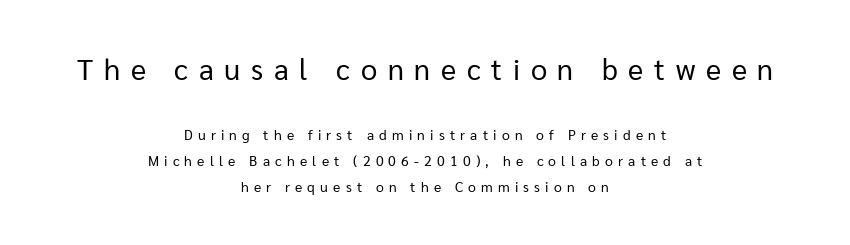
The first block has been scaled up relative to the second. These lines are composed in type without serifs. Observe the wide spacing: letters keep a clear distance from each other. Leftover space on each line is divided equally before and after the words. Decoration check: the copy has no underline. The lettering stays uniformly vertical, giving the passage a roman look.
